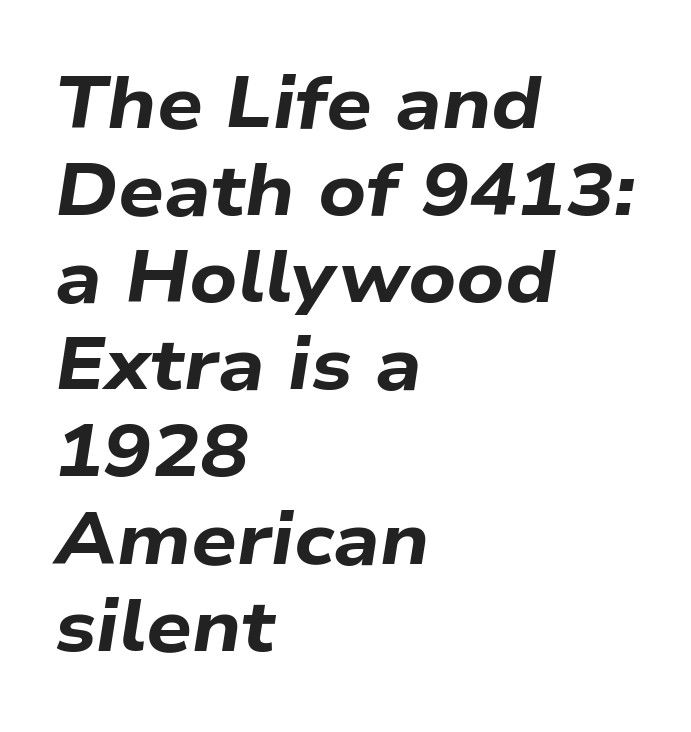
Q: Is the text bold? A: Yes.
Q: Is the text italic (slanted)? A: Yes, it leans right by about 9 degrees.
Q: Is the text underlined? A: No.
Q: How is the paragraph aligned? A: Left-aligned.
Q: Is the spacing between letters normal or unusually wide? A: Normal.
Q: Width (condensed, normal, or wide)? A: Wide.
Q: Stroke contrast? A: Low.
Q: x-height? A: Medium.
Q: Monospaced? A: No.
